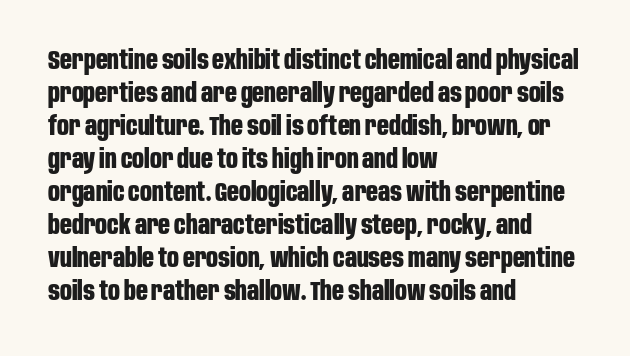
The leading is moderate, giving the passage an even texture. A dark, heavy texture on the line: the type is bold. Descenders hang freely into open space. Letter spacing: default. Notice how the passage keeps a crisp vertical edge on the left only. This is roman type, the default non-slanted kind.
